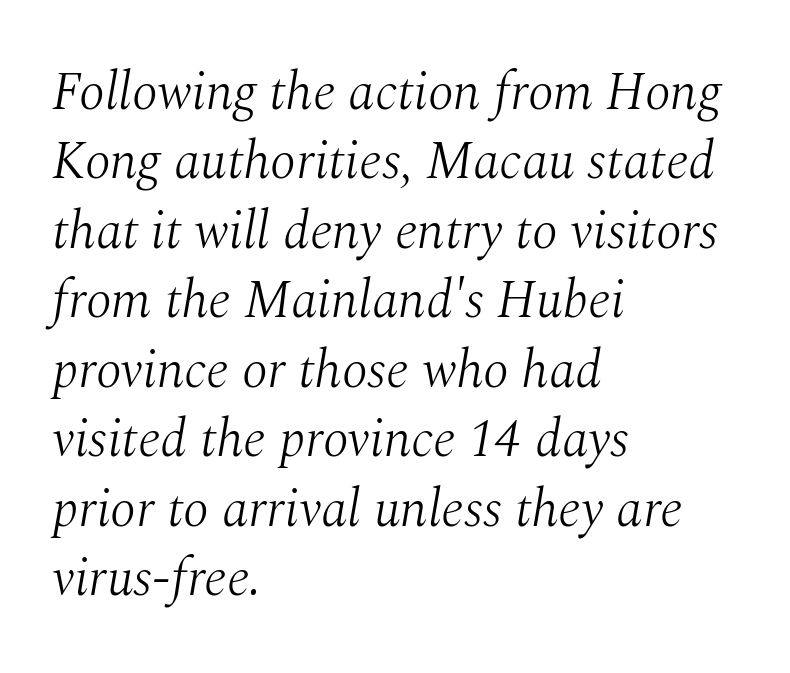
Q: Is the text bold? A: No.
Q: Is the text italic (slanted)? A: Yes, it leans right by about 10 degrees.
Q: Is the typeface a serif or a sans-serif typeface? A: Serif.
Q: Is the text underlined? A: No.
Q: How is the paragraph aligned? A: Left-aligned.
Q: Is the spacing between letters normal or unusually wide? A: Normal.
Q: Is the spacing between lines tight, normal or loose? A: Normal.
Q: Width (condensed, normal, or wide)? A: Normal.
Q: Stroke contrast? A: Medium.
Q: x-height? A: Medium.
Q: Monospaced? A: No.
